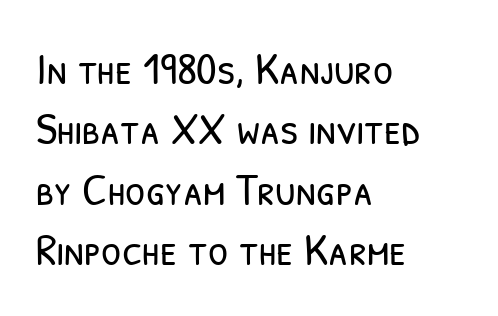
{"serif": "no", "bold": "no", "weight": "light", "width": "condensed", "stroke_contrast": "low", "x_height": "medium", "monospaced": "no", "underline": "no", "align": "left", "line_spacing": "normal", "line_spacing_ratio": 1.31, "letter_spacing": "normal", "letter_spacing_em": 0.0, "glyph_px": 46}
